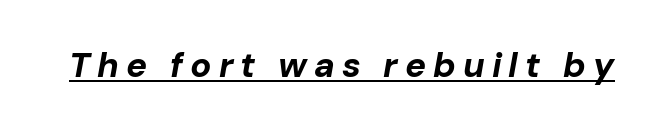
{"italic": "yes", "lean": "right", "slant_degrees": 10, "bold": "yes", "weight": "bold", "width": "normal", "stroke_contrast": "low", "x_height": "medium", "monospaced": "no", "underline": "yes", "letter_spacing": "wide", "letter_spacing_em": 0.2, "glyph_px": 35}
